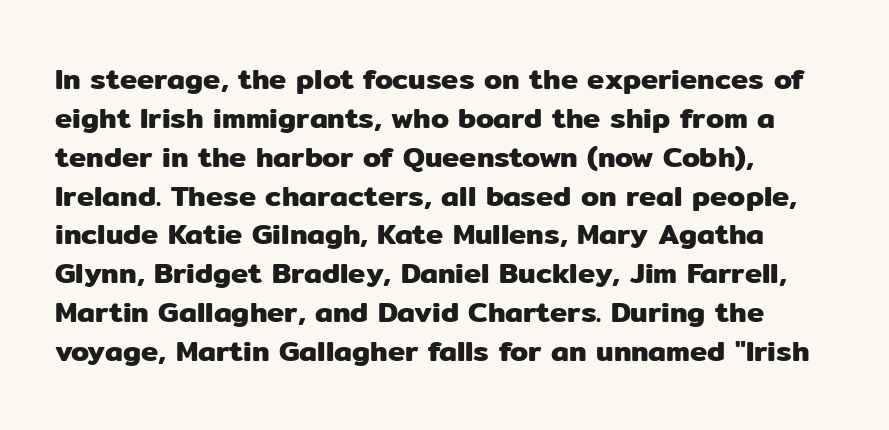
The image shows 29 px sans-serif type, upright; set left-aligned, normal line spacing (1.34x), normal letter spacing, not underlined; low stroke contrast and a medium x-height.
